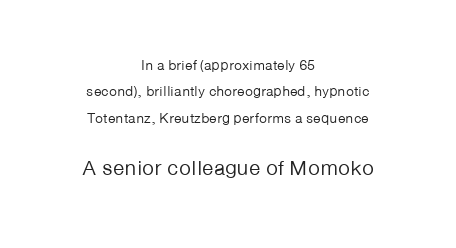
Line starts and ends both wander, symmetrically. A student would notice the bottom passage is typeset larger than what precedes it. A clean baseline with only descenders dipping below it. Is there any slant? The stems are plumb. Students, note that the glyphs here touch the page at normal intervals. Stem width sits at or under what a default text font uses.
